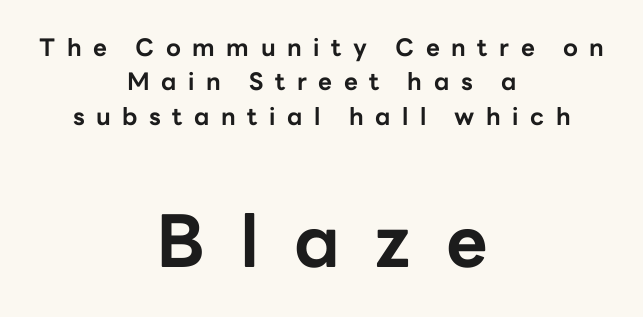
Q: Is the text bold? A: Yes.
Q: Is the text italic (slanted)? A: No, it is upright.
Q: Is the typeface a serif or a sans-serif typeface? A: Sans-serif.
Q: Is the text underlined? A: No.
Q: How is the paragraph aligned? A: Centered.
Q: Is the spacing between letters normal or unusually wide? A: Unusually wide.
Q: Is the spacing between lines tight, normal or loose? A: Normal.
Q: Which block of text is set in a larger size, the first (top) or the second (bottom)? A: The second (bottom) one.
Q: Width (condensed, normal, or wide)? A: Normal.
Q: Stroke contrast? A: Low.
Q: x-height? A: Medium.
Q: Monospaced? A: No.
